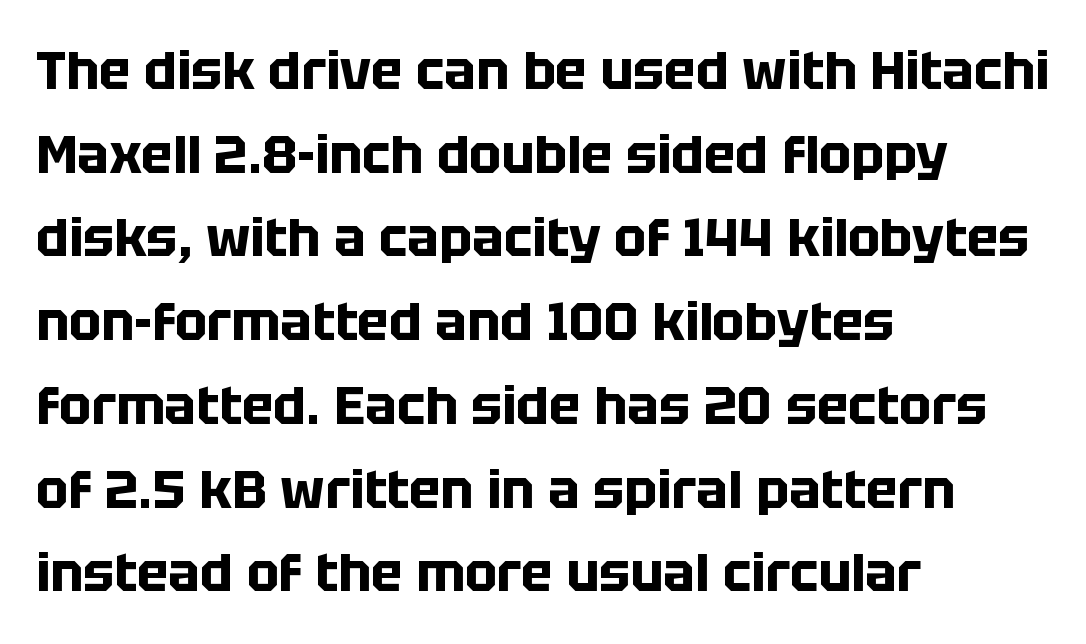
The image shows 53 px bold sans-serif type, upright; set left-aligned, normal line spacing (1.58x), normal letter spacing, not underlined; low stroke contrast and a large x-height.
